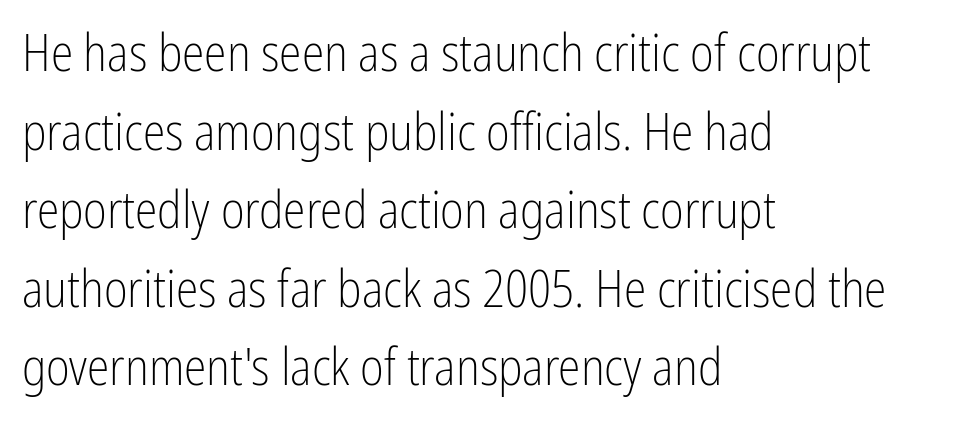
The font sits on the lighter half of the weight spectrum, regular included. Style check: upright. Font category for this specimen: sans-serif. The gap between lines stays unmarked.
